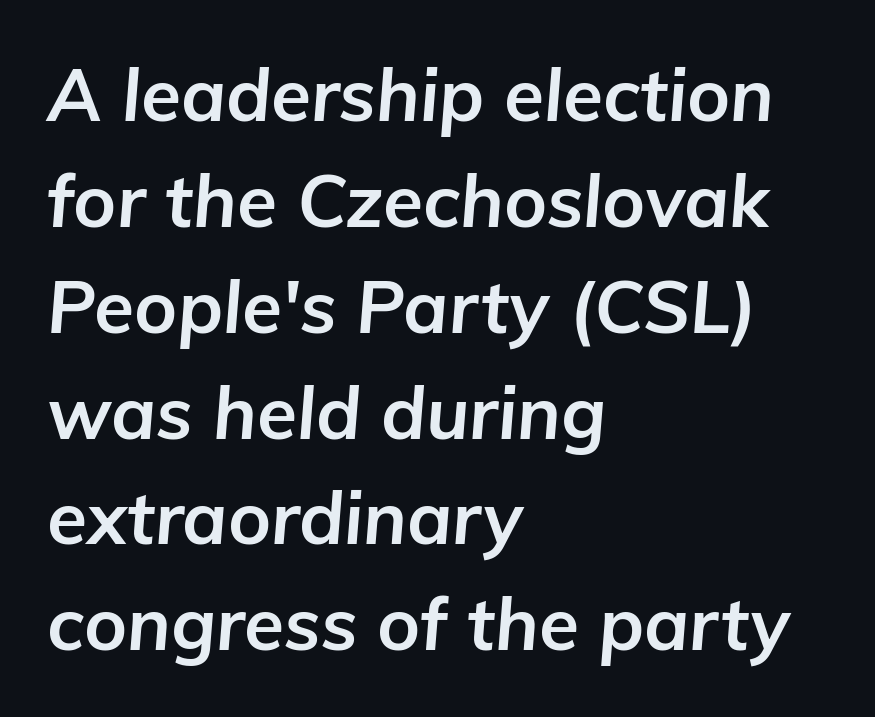
Check the space under the baseline: it is left empty. Typographic density is high because the face is bold. Tall strokes in this sample are angled rather than plumb. You could not count columns in this text — the font is proportionally spaced. This rendering leaves character spacing at its baseline value. Notice how the passage keeps a crisp vertical edge on the left only.
